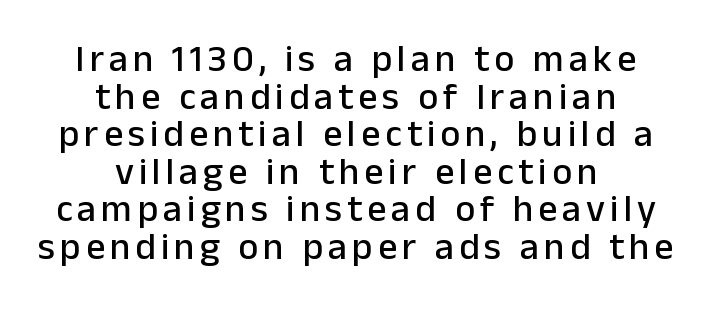
The image shows 38 px sans-serif type, upright; set centered, tight line spacing (0.99x), not underlined; low stroke contrast and a medium x-height.
